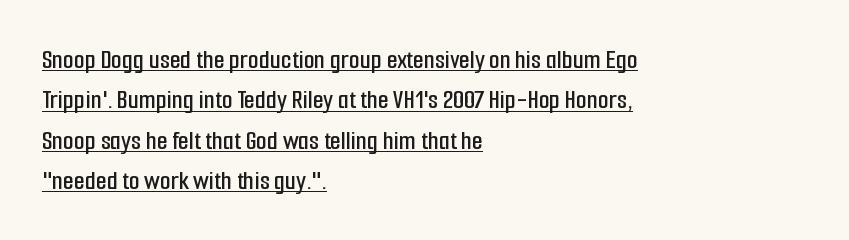
{"serif": "no", "italic": "no", "width": "condensed", "stroke_contrast": "low", "x_height": "medium", "monospaced": "no", "underline": "yes", "align": "left", "line_spacing": "normal", "line_spacing_ratio": 1.44, "letter_spacing": "normal", "letter_spacing_em": 0.0, "glyph_px": 28}
